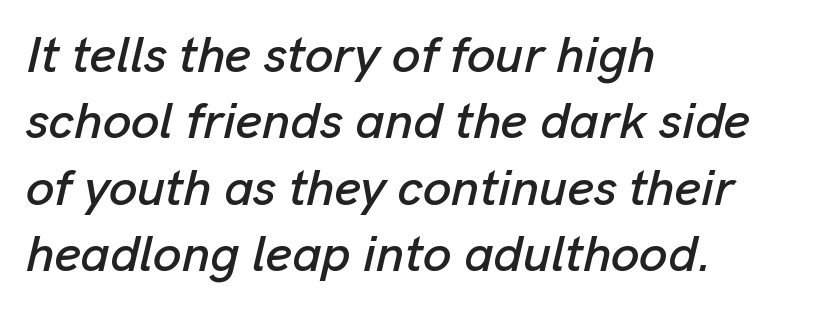
Here the designer chose a conventional face with non-uniform glyph widths. There's an unmistakable incline to the writing here. Check under the words: just untouched page. Students, note that the glyphs here touch the page at normal intervals. These lines sit exactly where default settings would place them. Compared with a centered layout, this one pins lines to the left instead.
